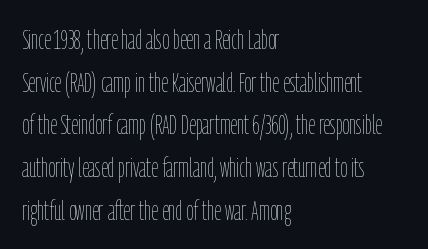
The ragged edge is on the right, which tells us the setting is flush left. Vertical strokes here are truly vertical. Heaviness? Minimal to ordinary, like unemphasized prose. Lines of text with bare space underneath.
